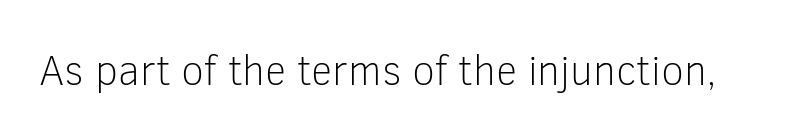
The image shows 42 px light sans-serif type, upright; set normal letter spacing, not underlined; low stroke contrast and a medium x-height.
